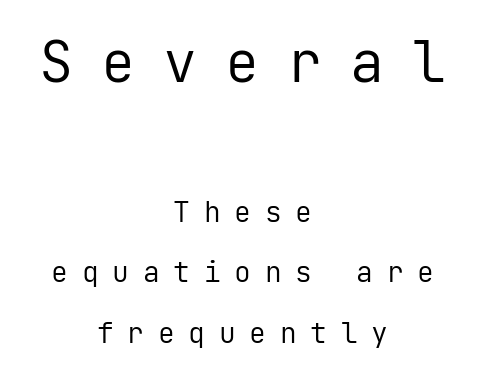
The image shows 57 px regular-weight sans-serif type, upright, monospaced; set centered, loose line spacing (2.15x), unusually wide letter spacing (+0.49 em), not underlined; the first (top) block is 2.04x larger; low stroke contrast and a medium x-height.
